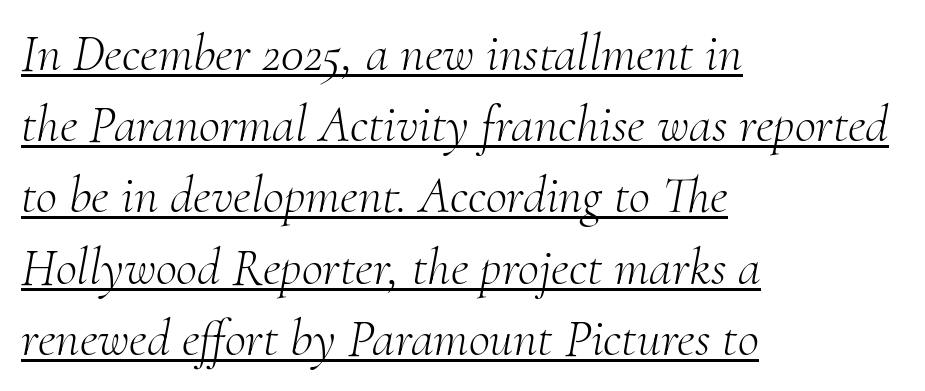
The image shows 52 px light serif type, italic (leaning right); set left-aligned, normal line spacing (1.37x), normal letter spacing, underlined; medium stroke contrast and a small x-height.
